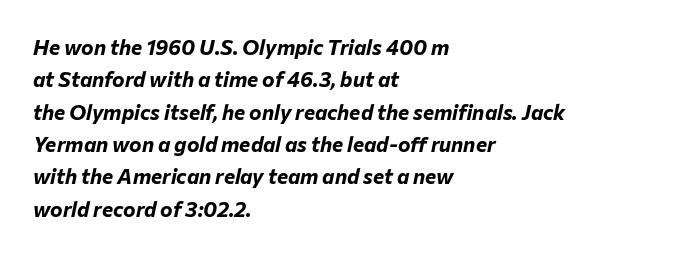
Designer's note — italics engaged. Each line starts at the same left margin while the right side varies. The space directly below the letters is spotless. The passage shown has conventional tracking throughout. Reading down the column, the eye jumps a familiar distance to each next line. The passage shown is emphatically bold.
